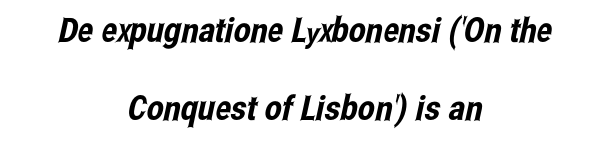
The passage shown has conventional tracking throughout. If you folded the block vertically in half, each line would mirror itself in length. The words here are not underlined. Horizontal bands of white between lines are thick stripes. Spacing verdict: proportional, widths tailored to each character. Nope, no serifs anywhere on these letters.
